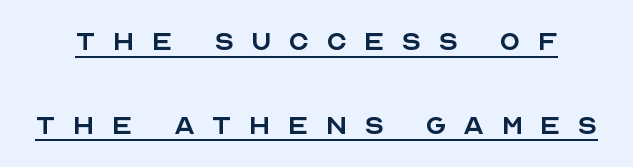
Q: Is the text bold? A: No.
Q: Is the text italic (slanted)? A: No, it is upright.
Q: Is the typeface a serif or a sans-serif typeface? A: Sans-serif.
Q: Is the text underlined? A: Yes.
Q: Is the spacing between letters normal or unusually wide? A: Unusually wide.
Q: Is the spacing between lines tight, normal or loose? A: Loose.
Q: Width (condensed, normal, or wide)? A: Normal.
Q: x-height? A: Large.
Q: Monospaced? A: No.
